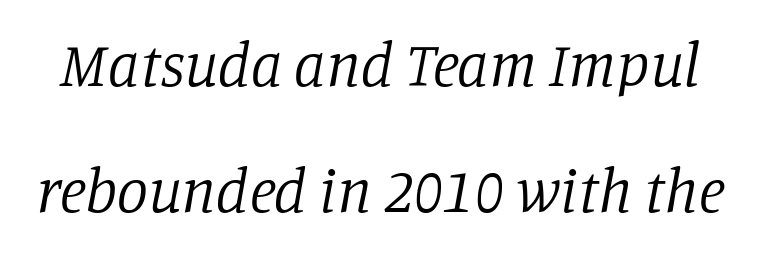
Ink coverage per letter is moderate at most. These lines stand farther apart than default settings would place them. Proportional: the letters do not fall into vertical columns. Unmarked baselines from the first word to the last.
